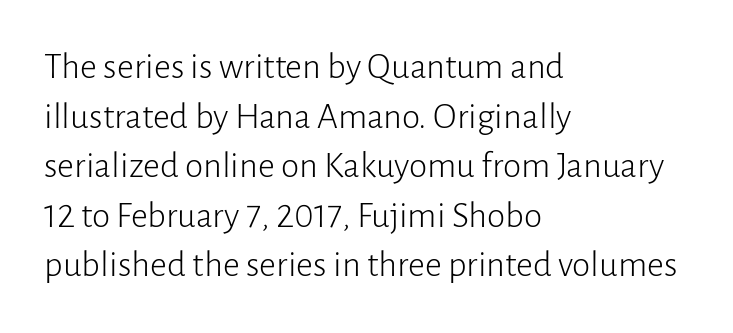
{"serif": "no", "italic": "no", "bold": "no", "weight": "light", "width": "normal", "stroke_contrast": "low", "x_height": "medium", "monospaced": "no", "underline": "no", "align": "left", "line_spacing": "normal", "line_spacing_ratio": 1.34, "letter_spacing": "normal", "letter_spacing_em": 0.0, "glyph_px": 37}
